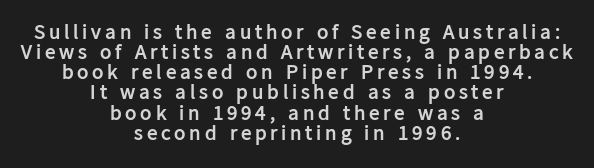
{"italic": "no", "bold": "yes", "underline": "no", "align": "center", "line_spacing": "tight", "line_spacing_ratio": 0.96, "glyph_px": 21}
